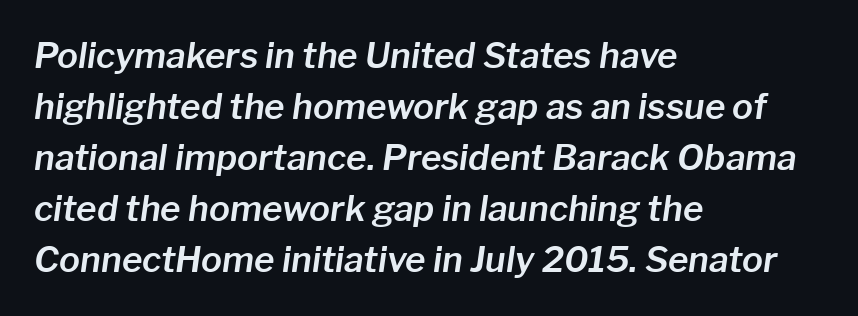
{"italic": "yes", "lean": "right", "slant_degrees": 8, "width": "normal", "stroke_contrast": "low", "x_height": "medium", "monospaced": "no", "underline": "no", "align": "left", "line_spacing": "normal", "line_spacing_ratio": 1.46, "letter_spacing": "normal", "letter_spacing_em": 0.0, "glyph_px": 35}
